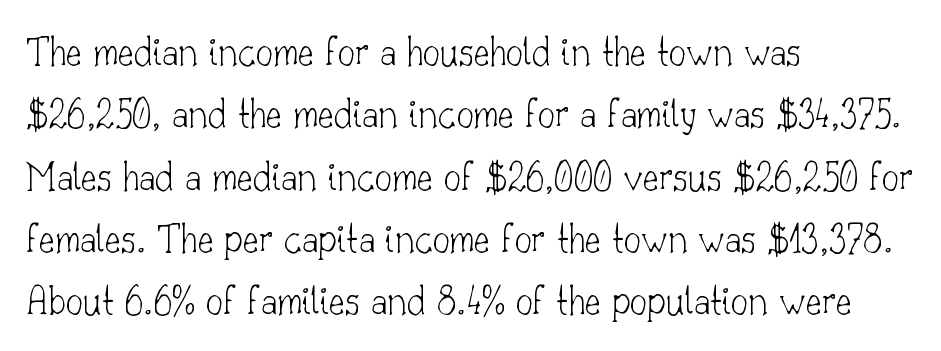
Old-style or modern, the face here clearly has serifs. Vertically, the passage feels balanced, rows spaced as you'd expect. Character widths vary here, with narrow letters taking less room than wide ones. The strip under each line holds only bare page. Short note: letters normally spaced.
